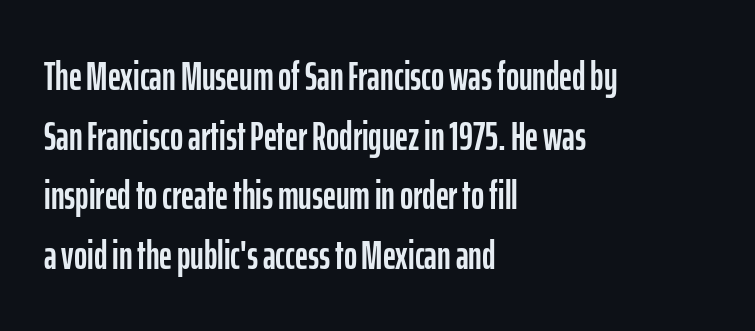
Style check: upright. The letters advance in unequal steps, a hallmark of proportional type. A typesetter would call this zero additional tracking. What's the leading like? Ordinary, nothing unusual. In terms of letterform style, serifs are entirely absent. Does the copy run flush right? No — it runs flush left.
